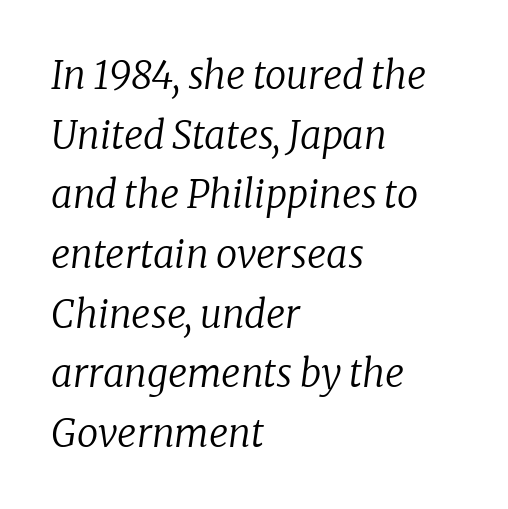
The image shows 38 px regular-weight serif type, italic (leaning right); set left-aligned, normal line spacing (1.57x), normal letter spacing, not underlined; low stroke contrast and a medium x-height.
